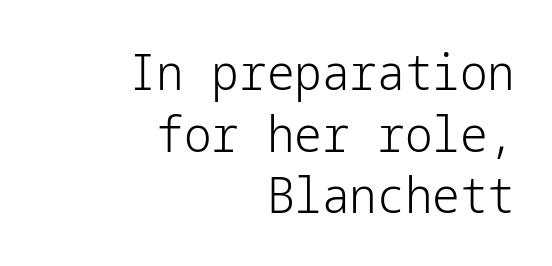
{"serif": "no", "italic": "no", "bold": "no", "weight": "light", "width": "normal", "stroke_contrast": "low", "x_height": "medium", "underline": "no", "align": "right", "line_spacing": "normal", "line_spacing_ratio": 1.26, "letter_spacing": "normal", "letter_spacing_em": 0.0, "glyph_px": 49}
